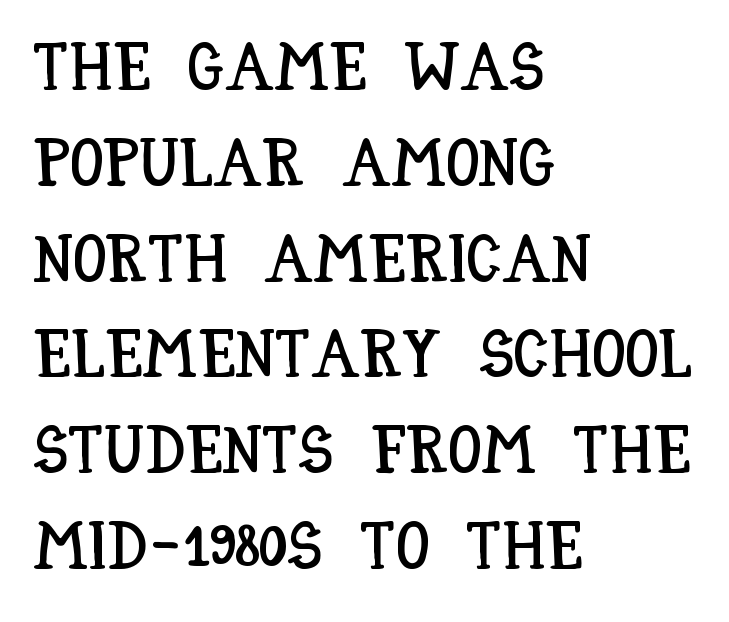
The image shows 67 px condensed type, upright; set left-aligned, normal line spacing (1.43x), normal letter spacing, not underlined; low stroke contrast and a large x-height.
